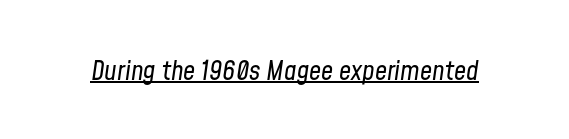
Q: Is the text bold? A: No.
Q: Is the text italic (slanted)? A: Yes, it leans right by about 8 degrees.
Q: Is the text underlined? A: Yes.
Q: Is the spacing between letters normal or unusually wide? A: Normal.
